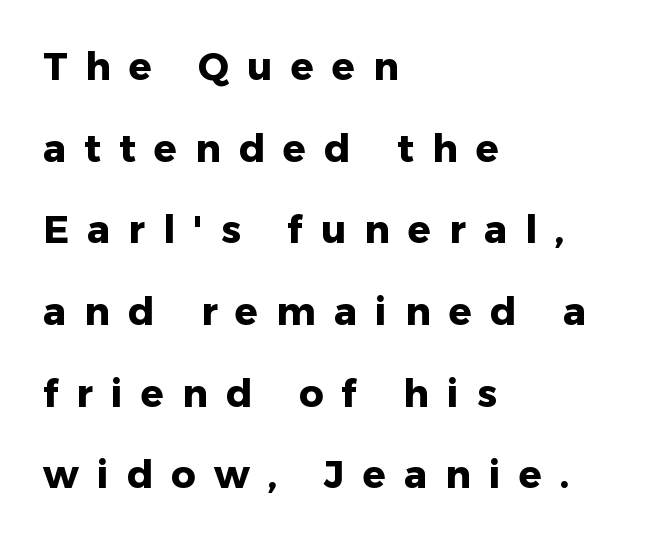
The image shows 38 px heavy sans-serif type, upright; set left-aligned, loose line spacing (2.15x), unusually wide letter spacing (+0.48 em), not underlined; low stroke contrast and a medium x-height.
